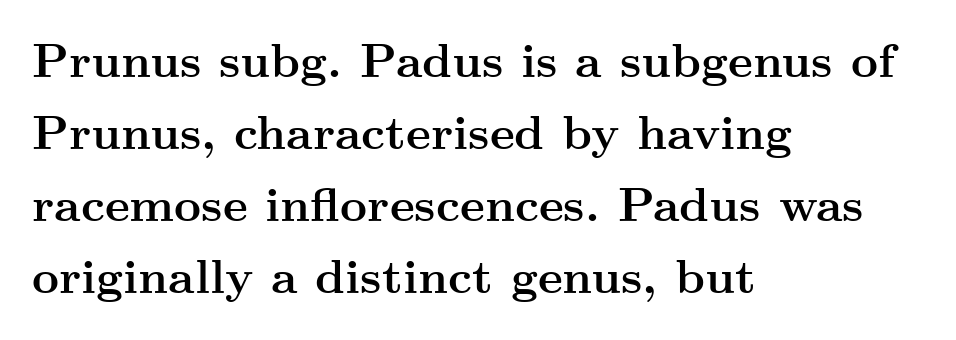
The vertical gap from one line to the next is medium. Weight: bold. Only glyphs here, with clear space below each row. Reading down the block, your eye returns to a fixed left position each line. A typesetter would mark this as roman, not italic. Each letter's strokes conclude with small projecting serifs.
